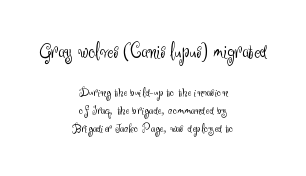
The initial chunk of copy outweighs the following chunk in type size. The typesetting does not lean heavy: it is not bold. The zone under the glyphs is completely vacant. The lettering holds an erect, upright posture throughout. The rag falls on both sides of this text block equally. Is the letter spacing exaggerated? No — it looks like the ordinary default.
